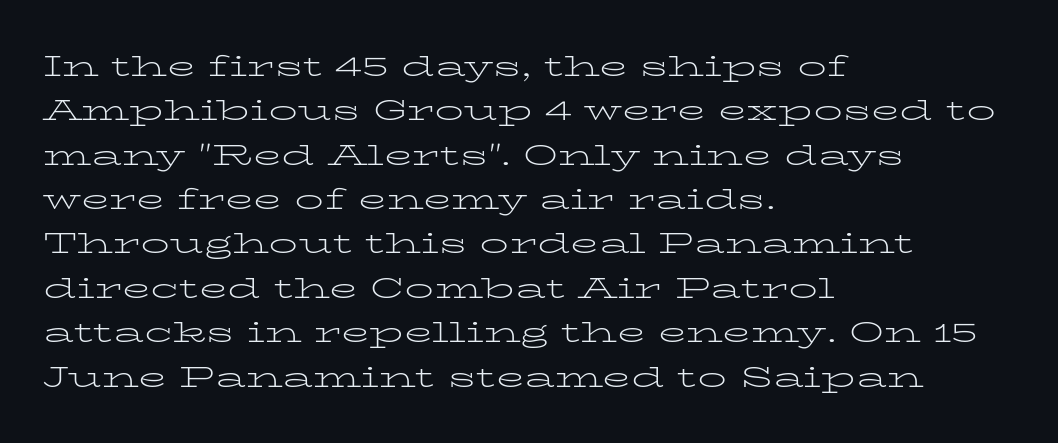
{"serif": "yes", "italic": "no", "bold": "no", "weight": "light", "width": "wide", "stroke_contrast": "low", "x_height": "medium", "monospaced": "no", "underline": "no", "align": "left", "line_spacing": "normal", "line_spacing_ratio": 1.53, "letter_spacing": "normal", "letter_spacing_em": 0.0, "glyph_px": 29}
